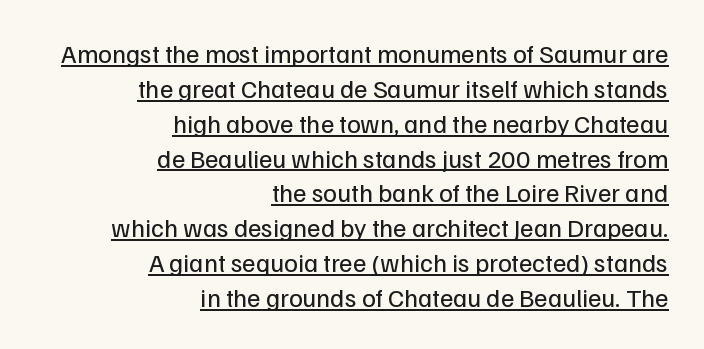
The typography opts for an upright posture over an oblique one. These lines keep a tight, regular rhythm from letter to letter. Students, observe: this is what conventionally led text looks like. Caption: multi-line text, flush right, ragged left. On a weight scale, this lands at 450 or below. This rendering features underlined lettering.
